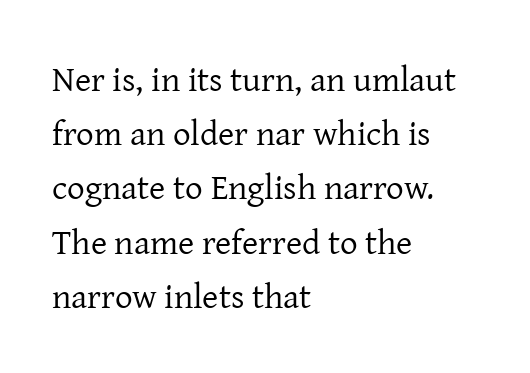
{"serif": "yes", "italic": "no", "bold": "no", "weight": "regular", "width": "normal", "stroke_contrast": "low", "x_height": "medium", "monospaced": "no", "underline": "no", "align": "left", "line_spacing": "normal", "line_spacing_ratio": 1.55, "letter_spacing": "normal", "letter_spacing_em": 0.0, "glyph_px": 35}
